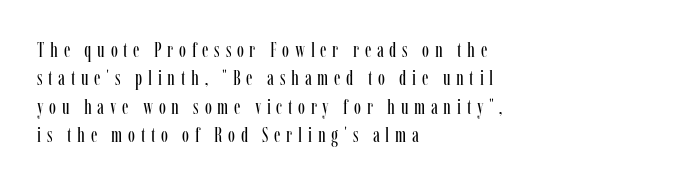
Q: Is the text bold? A: No.
Q: Is the text italic (slanted)? A: No, it is upright.
Q: Is the text underlined? A: No.
Q: How is the paragraph aligned? A: Left-aligned.
Q: Is the spacing between letters normal or unusually wide? A: Unusually wide.
Q: Is the spacing between lines tight, normal or loose? A: Normal.
